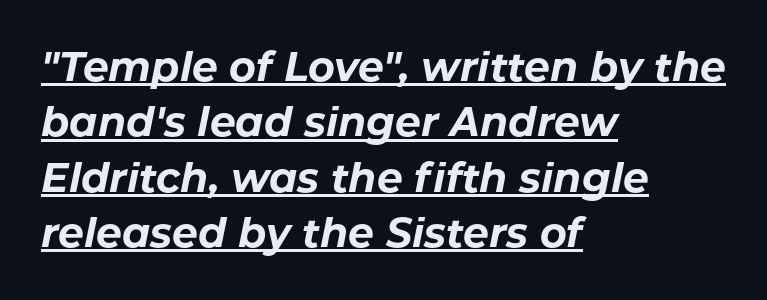
Q: Is the text bold? A: Yes.
Q: Is the text italic (slanted)? A: Yes, it leans right by about 11 degrees.
Q: Is the text underlined? A: Yes.
Q: How is the paragraph aligned? A: Left-aligned.
Q: Is the spacing between letters normal or unusually wide? A: Normal.
Q: Is the spacing between lines tight, normal or loose? A: Normal.
Q: Width (condensed, normal, or wide)? A: Normal.
Q: Stroke contrast? A: Low.
Q: x-height? A: Medium.
Q: Monospaced? A: No.
